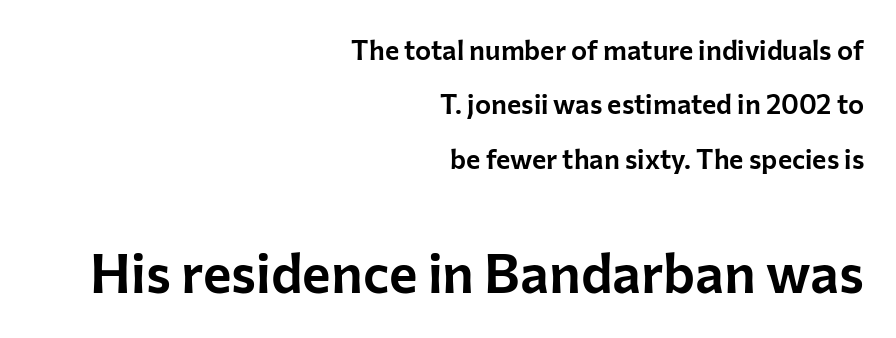
The image shows 54 px sans-serif type, upright; set right-aligned, loose line spacing (2.01x), normal letter spacing, not underlined; the second (bottom) block is 2.0x larger; low stroke contrast and a medium x-height.
